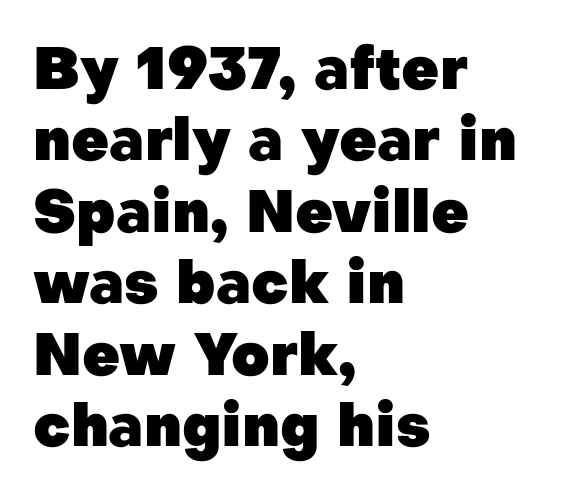
The image shows 59 px heavy sans-serif type, upright; set left-aligned, line spacing 1.21x, normal letter spacing, not underlined; low stroke contrast and a medium x-height.
